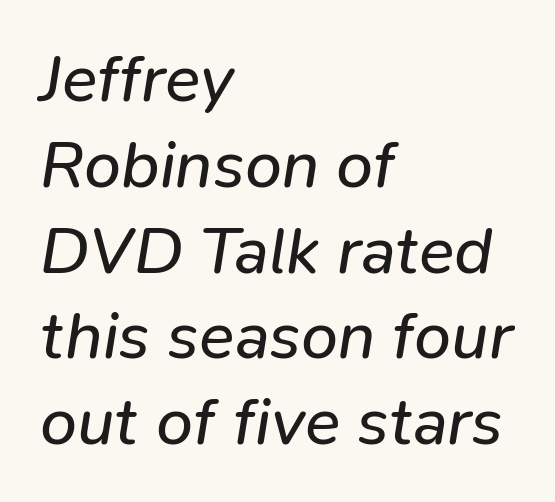
The passage is arranged the way most books set body copy — flush left. This sample uses an oblique cut, with every glyph tilted off the vertical. How would I describe the line gaps? Plain and ordinary. The passage shown is typed in a proportional face where columns would drift.
